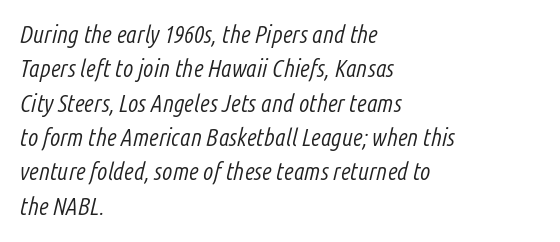
{"italic": "yes", "lean": "right", "slant_degrees": 14, "bold": "no", "underline": "no", "align": "left", "line_spacing": "normal", "line_spacing_ratio": 1.43, "letter_spacing": "normal", "letter_spacing_em": 0.0, "glyph_px": 24}
